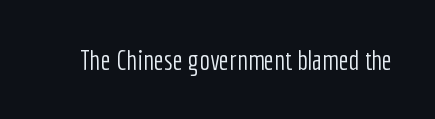
The image shows 28 px light, condensed sans-serif type, upright; set normal letter spacing, not underlined; low stroke contrast and a medium x-height.
